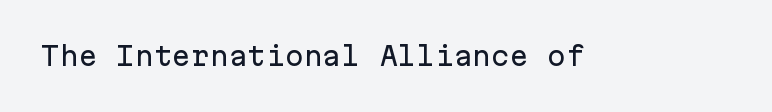
If you drew a line through each stem, it would be perfectly vertical. Characters follow at the spacing the type designer built in. The words here are not underlined.
